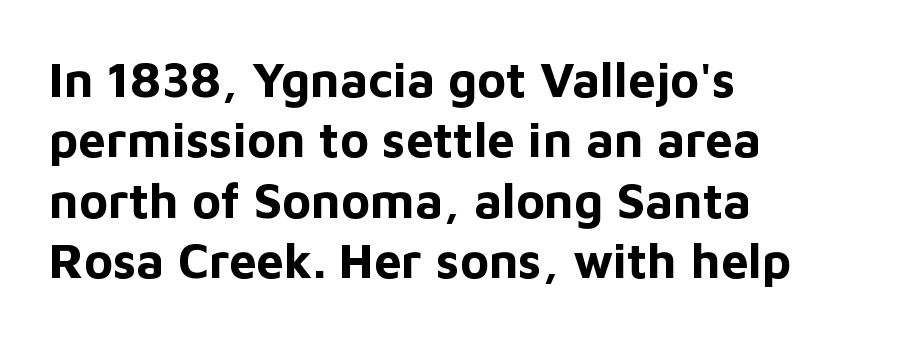
The image shows 49 px bold sans-serif type, upright; set left-aligned, line spacing 1.23x, normal letter spacing, not underlined; low stroke contrast and a medium x-height.
